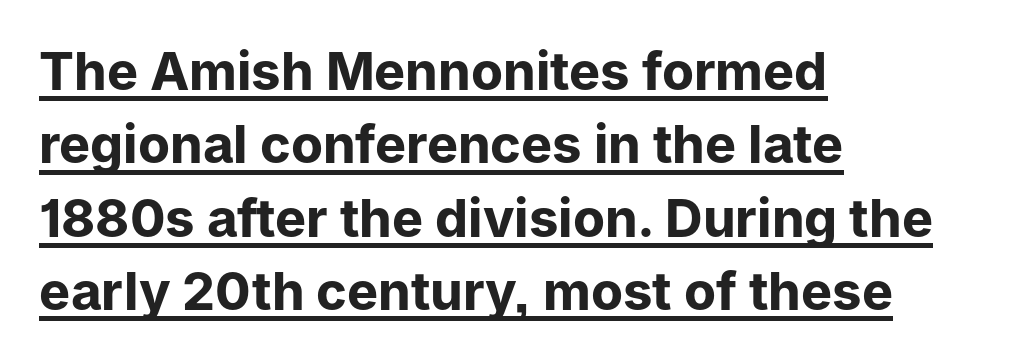
{"serif": "no", "italic": "no", "bold": "yes", "weight": "bold", "width": "normal", "stroke_contrast": "low", "x_height": "medium", "monospaced": "no", "underline": "yes", "align": "left", "line_spacing": "normal", "line_spacing_ratio": 1.41, "letter_spacing": "normal", "letter_spacing_em": 0.0, "glyph_px": 52}
